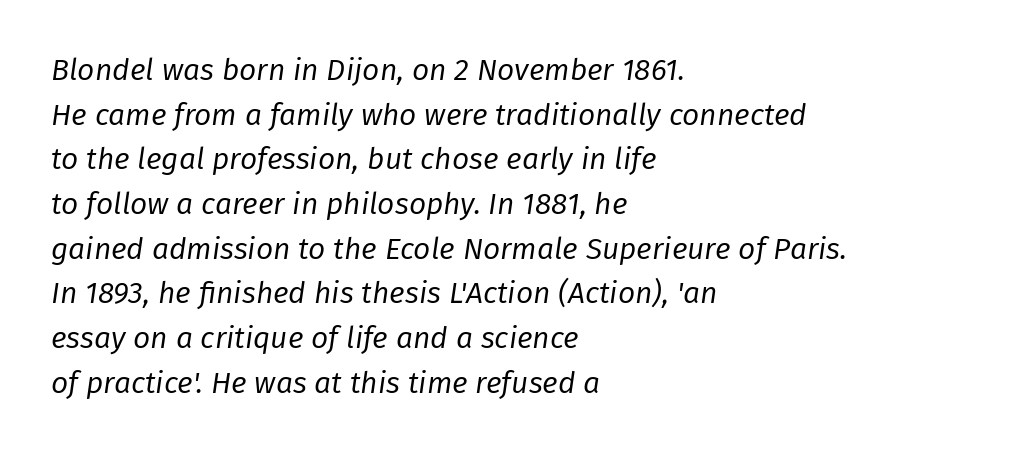
Q: Is the text bold? A: No.
Q: Is the text italic (slanted)? A: Yes, it leans right by about 8 degrees.
Q: Is the text underlined? A: No.
Q: How is the paragraph aligned? A: Left-aligned.
Q: Is the spacing between letters normal or unusually wide? A: Normal.
Q: Is the spacing between lines tight, normal or loose? A: Normal.
Q: Width (condensed, normal, or wide)? A: Normal.
Q: Stroke contrast? A: Low.
Q: x-height? A: Medium.
Q: Monospaced? A: No.
